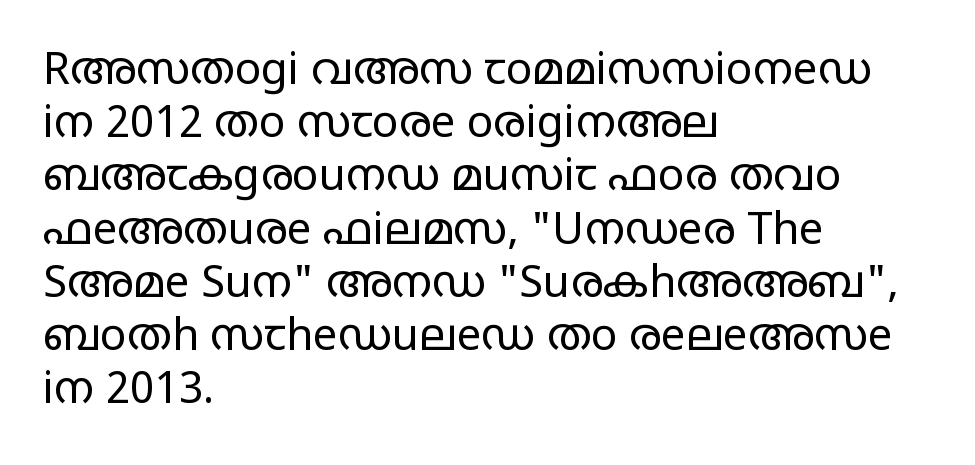
The image shows 44 px regular-weight, wide sans-serif type, upright; set left-aligned, line spacing 1.21x, normal letter spacing, not underlined; low stroke contrast and a large x-height.
